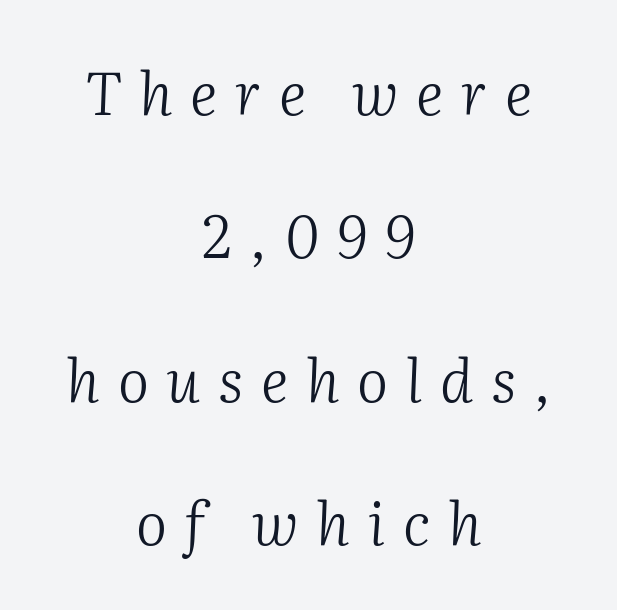
Q: Is the text bold? A: No.
Q: Is the text italic (slanted)? A: Yes, it leans right by about 2 degrees.
Q: Is the typeface a serif or a sans-serif typeface? A: Serif.
Q: Is the text underlined? A: No.
Q: How is the paragraph aligned? A: Centered.
Q: Is the spacing between letters normal or unusually wide? A: Unusually wide.
Q: Is the spacing between lines tight, normal or loose? A: Loose.
Q: Width (condensed, normal, or wide)? A: Normal.
Q: Stroke contrast? A: Medium.
Q: x-height? A: Medium.
Q: Monospaced? A: No.
